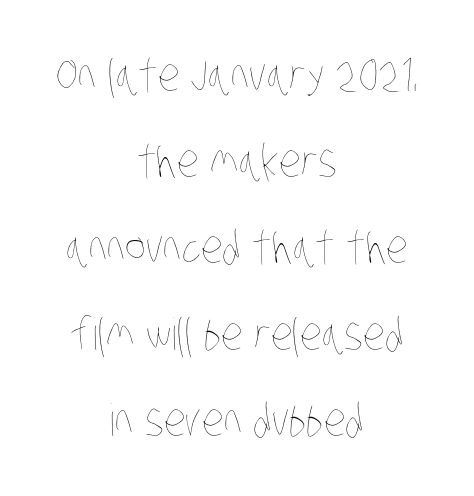
The image shows 44 px thin, condensed type; set centered, loose line spacing (1.96x), normal letter spacing, not underlined; low stroke contrast and a large x-height.
